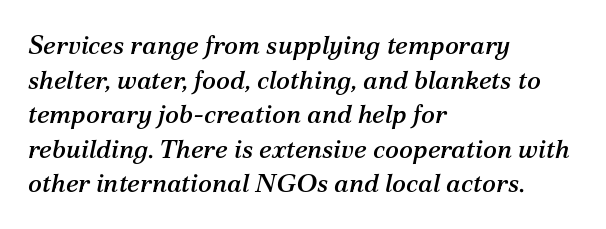
The image shows 26 px text type, italic (leaning right); set left-aligned, normal line spacing (1.33x), normal letter spacing, not underlined.
